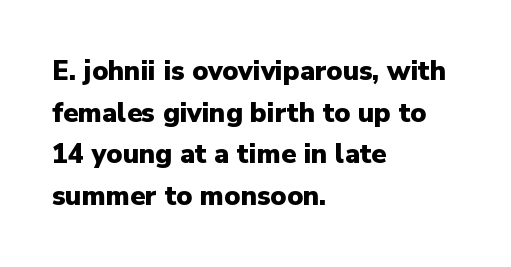
{"italic": "no", "bold": "yes", "underline": "no", "align": "left", "line_spacing": "normal", "line_spacing_ratio": 1.54, "letter_spacing": "normal", "letter_spacing_em": 0.0, "glyph_px": 27}
